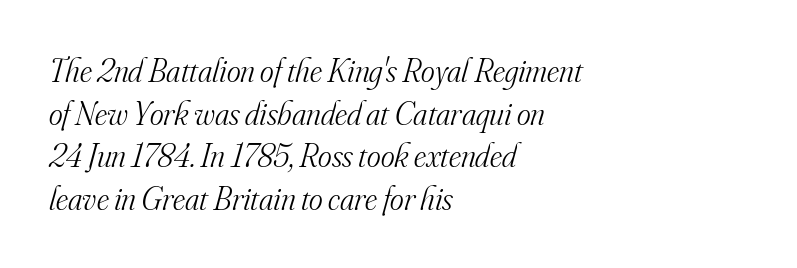
The image shows 33 px light serif type, italic (leaning right); set left-aligned, normal line spacing (1.29x), normal letter spacing, not underlined; medium stroke contrast and a small x-height.
